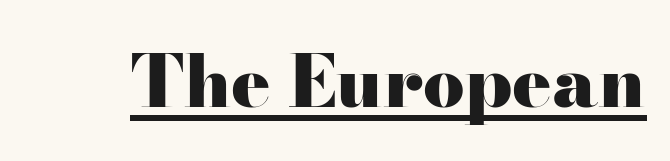
Q: Is the text bold? A: Yes.
Q: Is the text italic (slanted)? A: No, it is upright.
Q: Is the typeface a serif or a sans-serif typeface? A: Serif.
Q: Is the text underlined? A: Yes.
Q: Is the spacing between letters normal or unusually wide? A: Normal.
Q: Width (condensed, normal, or wide)? A: Wide.
Q: Stroke contrast? A: High.
Q: x-height? A: Small.
Q: Monospaced? A: No.
